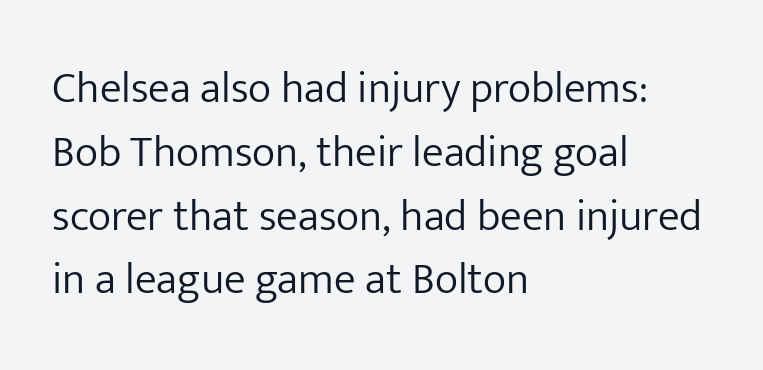
{"serif": "no", "italic": "no", "bold": "no", "weight": "light", "width": "normal", "stroke_contrast": "low", "x_height": "medium", "monospaced": "no", "underline": "no", "align": "left", "line_spacing": "normal", "line_spacing_ratio": 1.45, "letter_spacing": "normal", "letter_spacing_em": 0.0, "glyph_px": 44}
